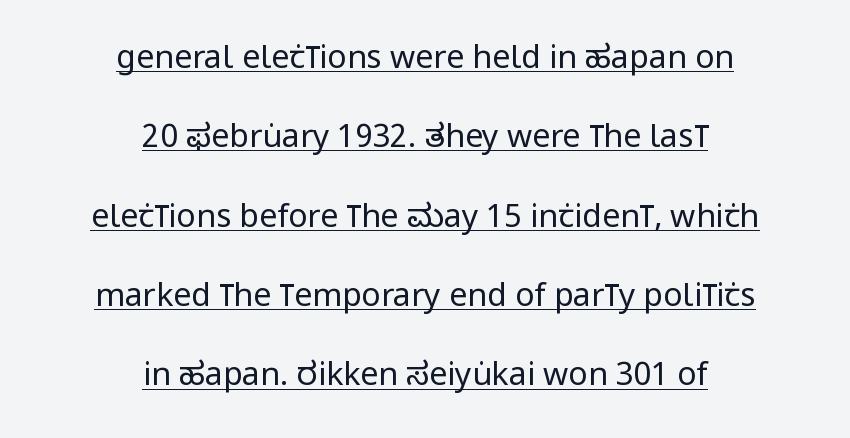
Q: Is the text bold? A: No.
Q: Is the text italic (slanted)? A: No, it is upright.
Q: Is the typeface a serif or a sans-serif typeface? A: Sans-serif.
Q: Is the text underlined? A: Yes.
Q: How is the paragraph aligned? A: Centered.
Q: Is the spacing between letters normal or unusually wide? A: Normal.
Q: Is the spacing between lines tight, normal or loose? A: Loose.
Q: Width (condensed, normal, or wide)? A: Condensed.
Q: Stroke contrast? A: Low.
Q: x-height? A: Large.
Q: Monospaced? A: No.
